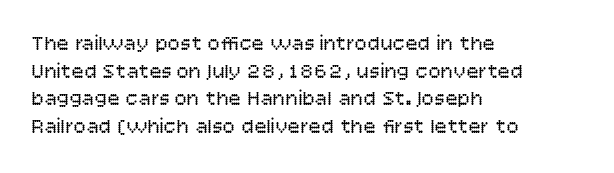
{"italic": "no", "bold": "no", "underline": "no", "align": "left", "line_spacing": "normal", "line_spacing_ratio": 1.31, "letter_spacing": "normal", "letter_spacing_em": 0.0, "glyph_px": 21}
